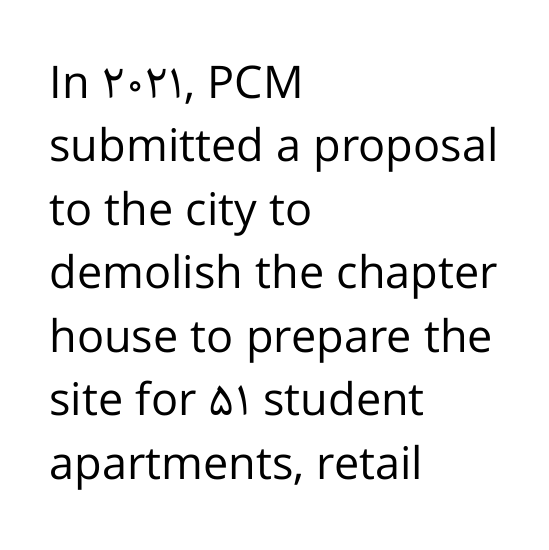
The image shows 45 px regular-weight sans-serif type, upright; set left-aligned, normal line spacing (1.41x), normal letter spacing, not underlined; low stroke contrast and a medium x-height.
